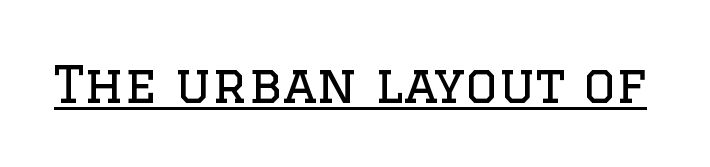
The image shows 51 px regular-weight serif type, upright; set normal letter spacing, underlined; low stroke contrast and a large x-height.
